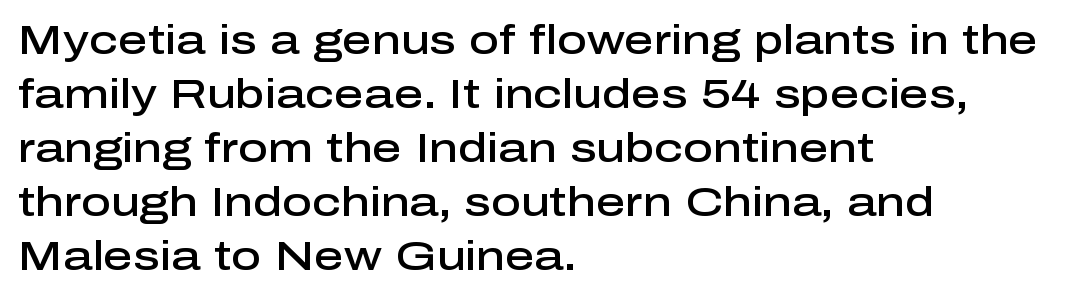
{"serif": "no", "italic": "no", "bold": "semi", "weight": "semibold", "width": "normal", "stroke_contrast": "low", "x_height": "medium", "monospaced": "no", "underline": "no", "align": "left", "line_spacing": "normal", "line_spacing_ratio": 1.32, "letter_spacing": "normal", "letter_spacing_em": 0.0, "glyph_px": 41}
